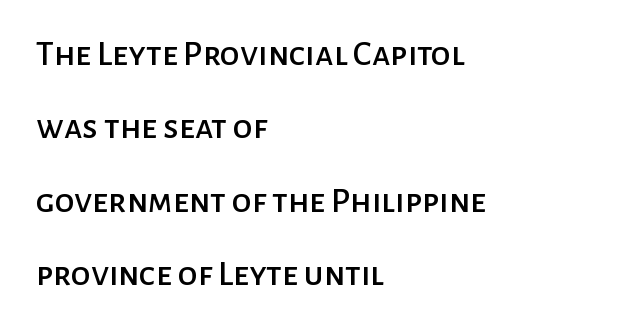
Q: Is the text italic (slanted)? A: No, it is upright.
Q: Is the typeface a serif or a sans-serif typeface? A: Sans-serif.
Q: Is the text underlined? A: No.
Q: How is the paragraph aligned? A: Left-aligned.
Q: Is the spacing between letters normal or unusually wide? A: Normal.
Q: Is the spacing between lines tight, normal or loose? A: Loose.
Q: Width (condensed, normal, or wide)? A: Normal.
Q: Stroke contrast? A: Low.
Q: x-height? A: Medium.
Q: Monospaced? A: No.
